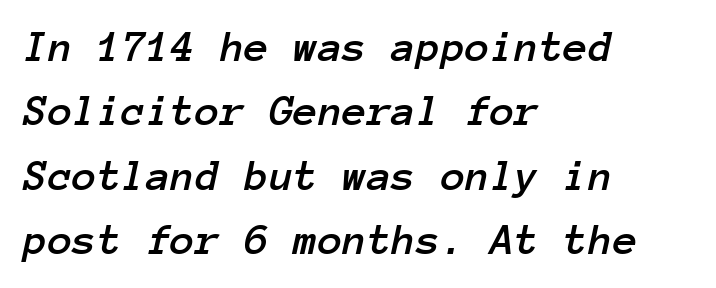
An italicized treatment has been applied to the whole sample. Spacing between characters is what you'd get straight out of the box. Unmarked baselines from the first word to the last. Here the designer chose a console-style face with uniform glyph widths.
